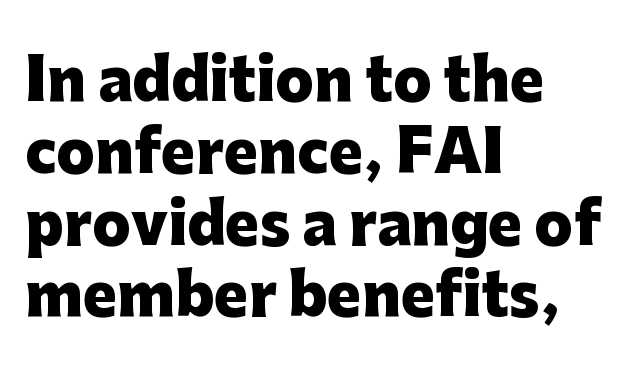
The image shows 57 px heavy sans-serif type, upright; set left-aligned, normal line spacing (1.26x), normal letter spacing, not underlined; low stroke contrast and a medium x-height.
